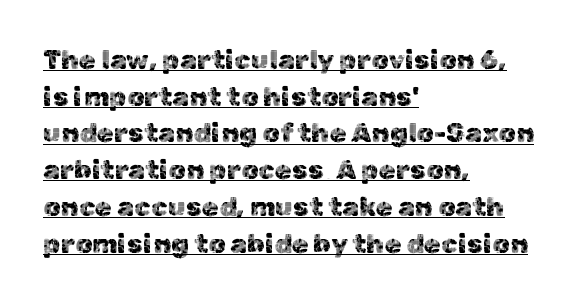
Designer's note — italics off, roman on. If you drew a ruler down the left edge, every line would touch it. This sample uses plain, unmodified letter spacing. Somebody hit Ctrl+U on this one — the words are underlined. Vertical spacing — default.
